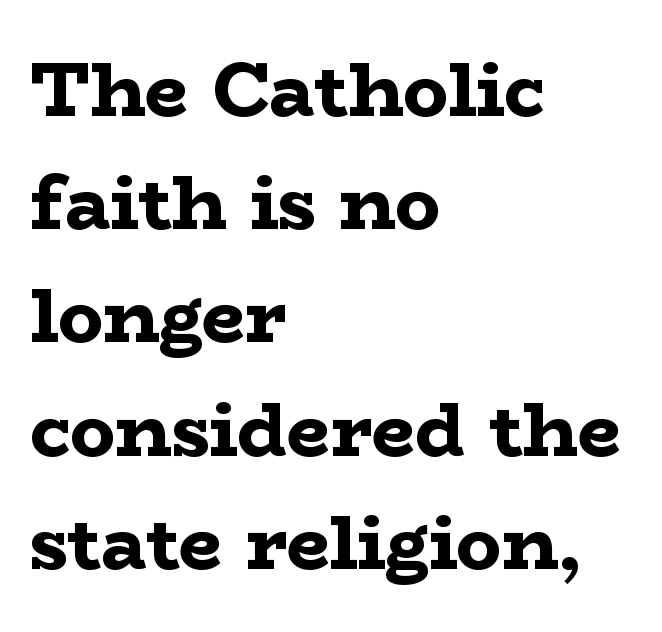
The image shows 76 px bold, wide serif type, upright; set left-aligned, normal line spacing (1.49x), normal letter spacing, not underlined; low stroke contrast and a medium x-height.
